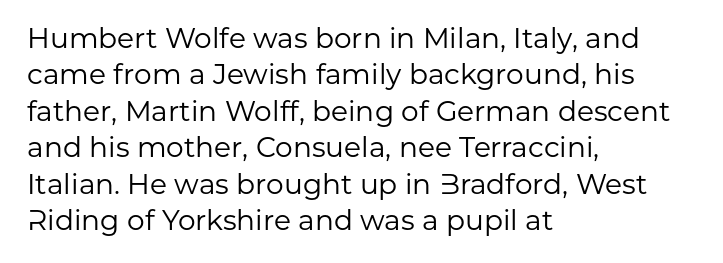
The tracking reads as untouched default to a designer's eye. The letters advance in unequal steps, a hallmark of proportional type. Typographically, this falls in the sans-serif category. Underlining? Definitely not there. The lines in this sample share a left origin and differ only in where they stop. Quick note: interline space is typical.
